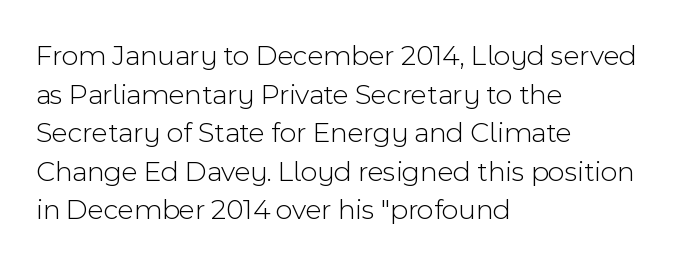
Think of a printed novel: that variable character pitch is what you see here. Every stem runs plumb, perpendicular to the baseline. Honestly, the letter spacing is just normal — you wouldn't notice it. Nope, no serifs anywhere on these letters.
